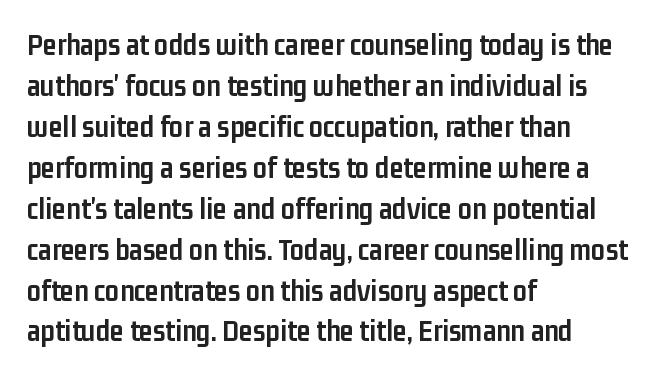
Note the varied advance widths — an 'i' is clearly narrower than an 'm'. Underline: absent. The strokes are fattened all the way to bold. Ordinary non-slanted type is in use.
